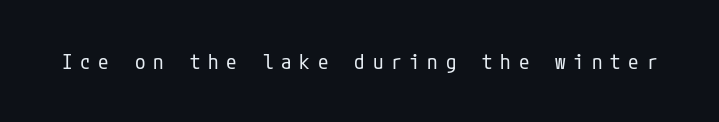
Look at the tracking — it's clearly loosened, letters drifting apart. Unlike italic type, these characters show no tilt at all. A quiet, ordinary-to-light weight characterises the typeface. This rendering features lettering with no underline.
